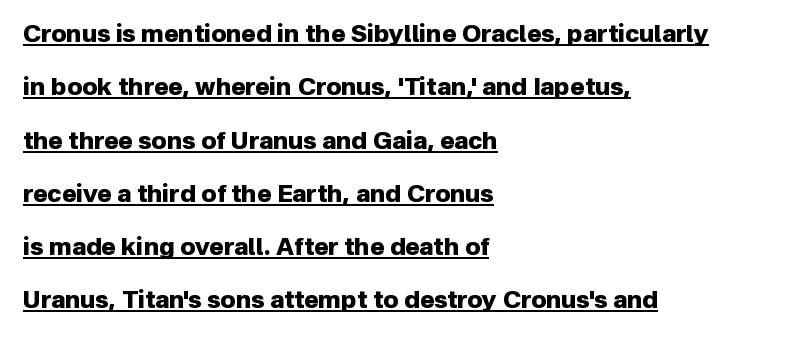
The ragged edge is on the right, which tells us the setting is flush left. Is there any slant? The stems are plumb. Line spacing here is loose. The letters sit at their default tracking, neither squeezed nor spread. Heft: maximum for text — a bold. Looks like someone drew a line under every word here.
